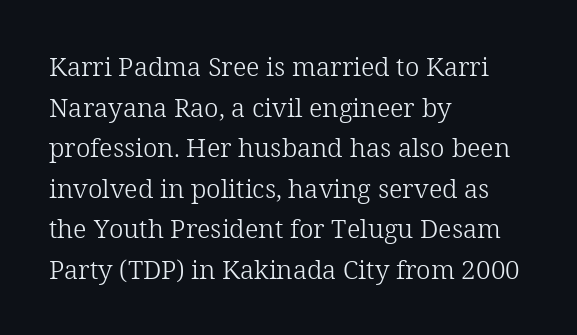
The image shows 26 px text type, upright; set left-aligned, normal line spacing (1.56x), normal letter spacing, not underlined.
